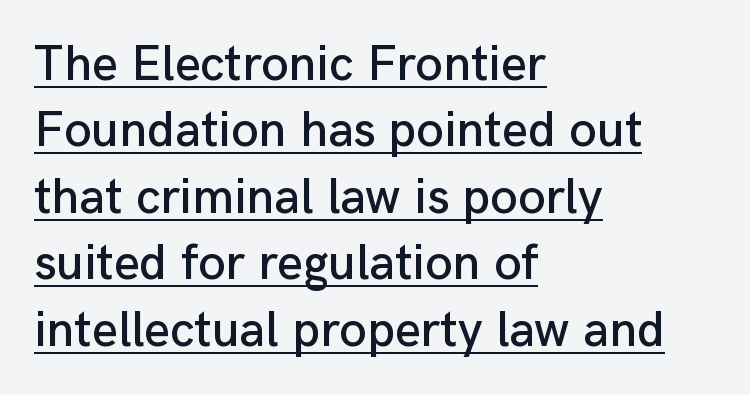
Letterform terminals end flat and unadorned throughout the passage. It's the straight-up-and-down kind of type. Visually the block forms a straight wall on the left and a jagged coastline on the right. These lines are rendered in a variable-pitch font. The letters sit at their default tracking, neither squeezed nor spread. The rendering uses a moderate line-height, typical for paragraphs.
